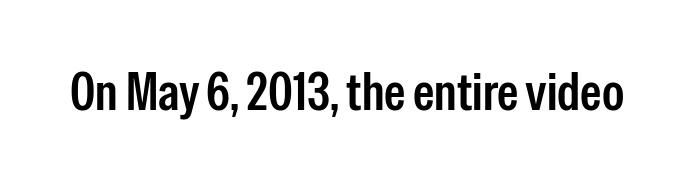
{"serif": "no", "italic": "no", "bold": "semi", "weight": "semibold", "width": "condensed", "stroke_contrast": "low", "x_height": "medium", "monospaced": "no", "underline": "no", "letter_spacing": "normal", "letter_spacing_em": 0.0, "glyph_px": 54}
